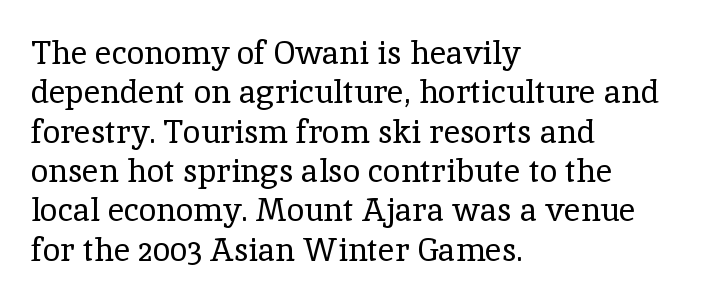
No word sits above an underline. The passage shown has conventional tracking throughout. The paragraph shown leans on its left margin. Serifs: yes, visible at the terminals of the letterforms. The weight would be labelled regular, book, light, or lighter still. It's the straight-up-and-down kind of type.
